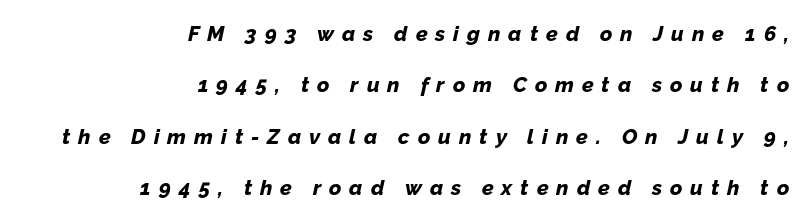
Q: Is the text bold? A: Yes.
Q: Is the text italic (slanted)? A: Yes, it leans right by about 12 degrees.
Q: Is the text underlined? A: No.
Q: How is the paragraph aligned? A: Right-aligned.
Q: Is the spacing between letters normal or unusually wide? A: Unusually wide.
Q: Is the spacing between lines tight, normal or loose? A: Loose.
